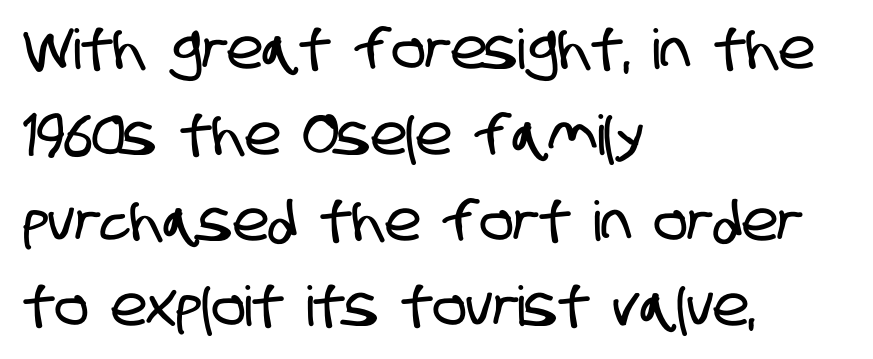
Beneath every word, the page is bare. The vertical gap from one line to the next is medium. In terms of letterspacing, this is plain default setting. Examine the stroke ends and you'll find no serifs. Each letter keeps its own natural width here, so spacing adapts to shape. The rag falls on the right side of this text block.
